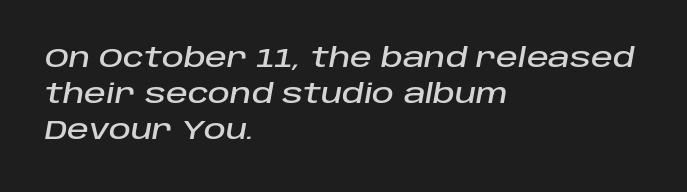
{"italic": "yes", "lean": "right", "slant_degrees": 10, "underline": "no", "align": "left", "line_spacing": "normal", "line_spacing_ratio": 1.34, "letter_spacing": "normal", "letter_spacing_em": 0.0, "glyph_px": 27}
